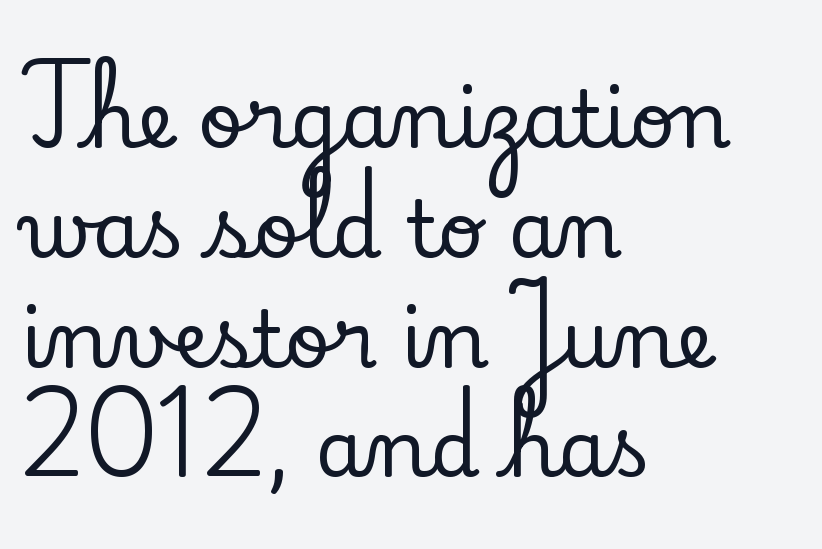
Q: Is the text italic (slanted)? A: No, it is upright.
Q: Is the typeface a serif or a sans-serif typeface? A: Serif.
Q: Is the text underlined? A: No.
Q: How is the paragraph aligned? A: Left-aligned.
Q: Is the spacing between letters normal or unusually wide? A: Normal.
Q: Is the spacing between lines tight, normal or loose? A: Normal.
Q: Width (condensed, normal, or wide)? A: Normal.
Q: Stroke contrast? A: Low.
Q: x-height? A: Small.
Q: Monospaced? A: No.
